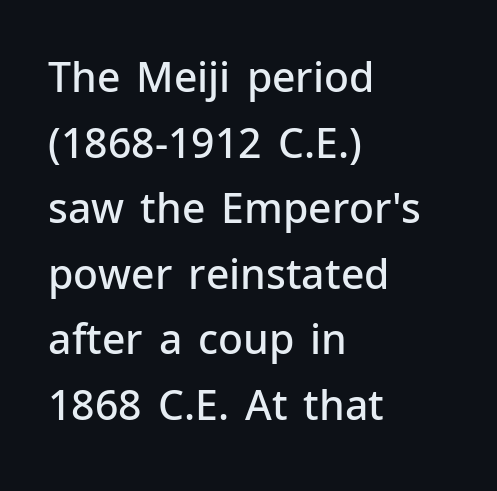
Q: Is the text bold? A: Semi-bold.
Q: Is the text italic (slanted)? A: No, it is upright.
Q: Is the typeface a serif or a sans-serif typeface? A: Sans-serif.
Q: Is the text underlined? A: No.
Q: How is the paragraph aligned? A: Left-aligned.
Q: Is the spacing between letters normal or unusually wide? A: Normal.
Q: Is the spacing between lines tight, normal or loose? A: Normal.
Q: Width (condensed, normal, or wide)? A: Normal.
Q: Stroke contrast? A: Low.
Q: x-height? A: Medium.
Q: Monospaced? A: No.
